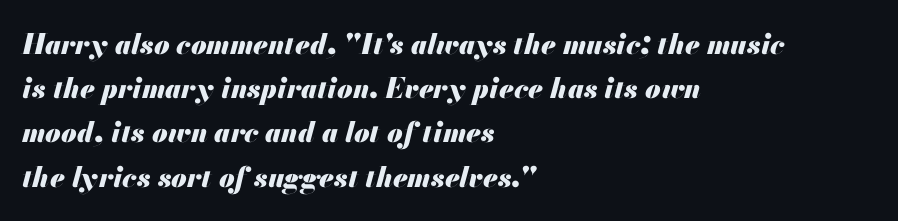
Q: Is the text bold? A: Yes.
Q: Is the text italic (slanted)? A: Yes, it leans right by about 13 degrees.
Q: Is the text underlined? A: No.
Q: How is the paragraph aligned? A: Left-aligned.
Q: Is the spacing between letters normal or unusually wide? A: Normal.
Q: Is the spacing between lines tight, normal or loose? A: Normal.
Q: Width (condensed, normal, or wide)? A: Normal.
Q: Stroke contrast? A: Medium.
Q: x-height? A: Small.
Q: Monospaced? A: No.
